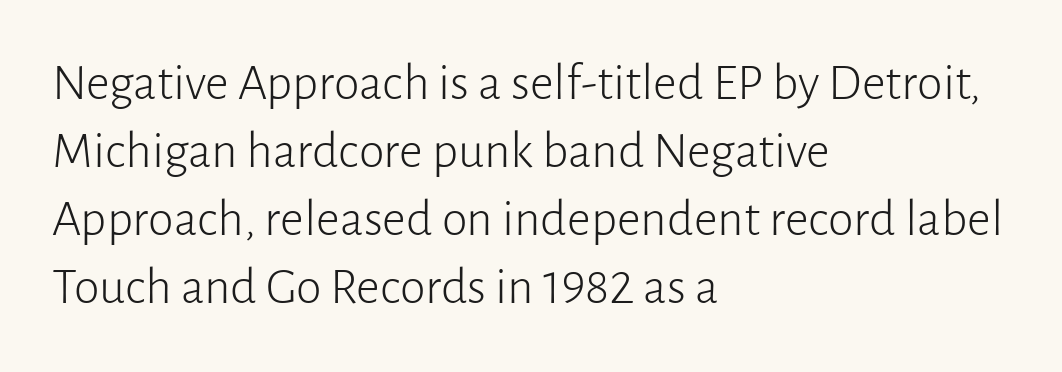
Q: Is the text bold? A: No.
Q: Is the text italic (slanted)? A: No, it is upright.
Q: Is the typeface a serif or a sans-serif typeface? A: Sans-serif.
Q: Is the text underlined? A: No.
Q: How is the paragraph aligned? A: Left-aligned.
Q: Is the spacing between letters normal or unusually wide? A: Normal.
Q: Is the spacing between lines tight, normal or loose? A: Normal.
Q: Width (condensed, normal, or wide)? A: Normal.
Q: Stroke contrast? A: Low.
Q: x-height? A: Medium.
Q: Monospaced? A: No.
